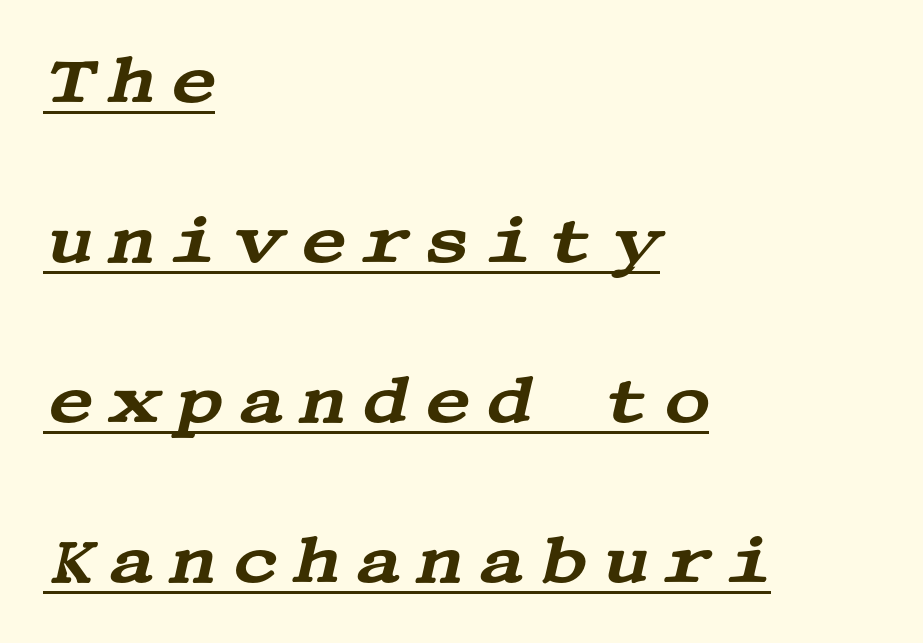
Q: Is the text italic (slanted)? A: Yes, it leans right by about 13 degrees.
Q: Is the typeface a serif or a sans-serif typeface? A: Serif.
Q: Is the text underlined? A: Yes.
Q: How is the paragraph aligned? A: Left-aligned.
Q: Is the spacing between letters normal or unusually wide? A: Unusually wide.
Q: Is the spacing between lines tight, normal or loose? A: Loose.
Q: Width (condensed, normal, or wide)? A: Wide.
Q: Stroke contrast? A: Medium.
Q: x-height? A: Large.
